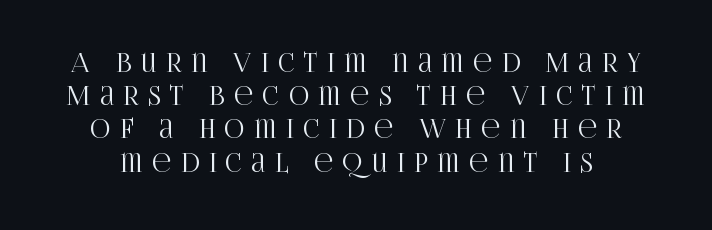
Q: Is the text italic (slanted)? A: No, it is upright.
Q: Is the text underlined? A: No.
Q: Is the spacing between letters normal or unusually wide? A: Unusually wide.
Q: Is the spacing between lines tight, normal or loose? A: Normal.
